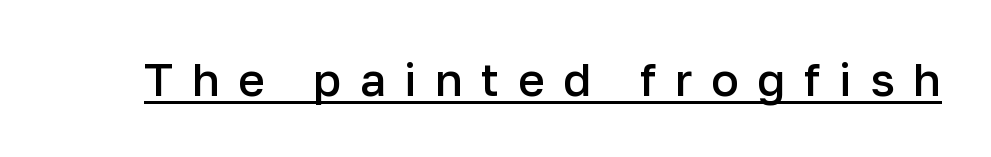
{"serif": "no", "italic": "no", "bold": "semi", "weight": "semibold", "width": "normal", "stroke_contrast": "low", "x_height": "medium", "monospaced": "no", "underline": "yes", "letter_spacing": "wide", "letter_spacing_em": 0.4, "glyph_px": 46}
